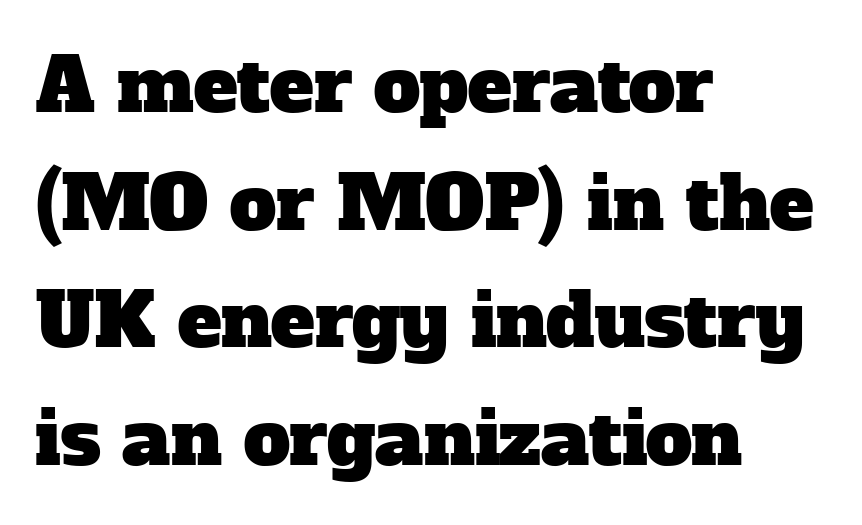
The image shows 74 px serif type; set left-aligned, normal line spacing (1.59x), normal letter spacing, not underlined; low stroke contrast and a medium x-height.
